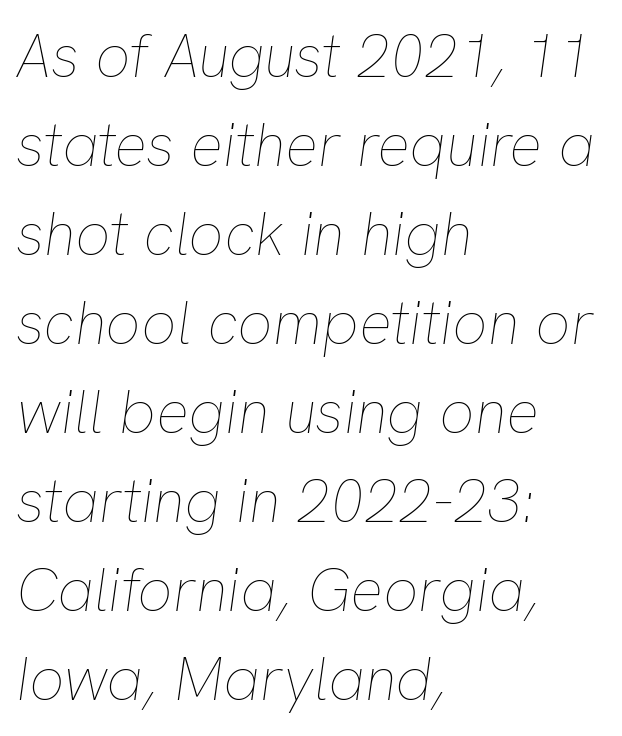
{"italic": "yes", "lean": "right", "slant_degrees": 8, "bold": "no", "weight": "thin", "width": "normal", "stroke_contrast": "low", "x_height": "medium", "monospaced": "no", "underline": "no", "align": "left", "line_spacing": "normal", "line_spacing_ratio": 1.46, "letter_spacing": "normal", "letter_spacing_em": 0.0, "glyph_px": 61}
